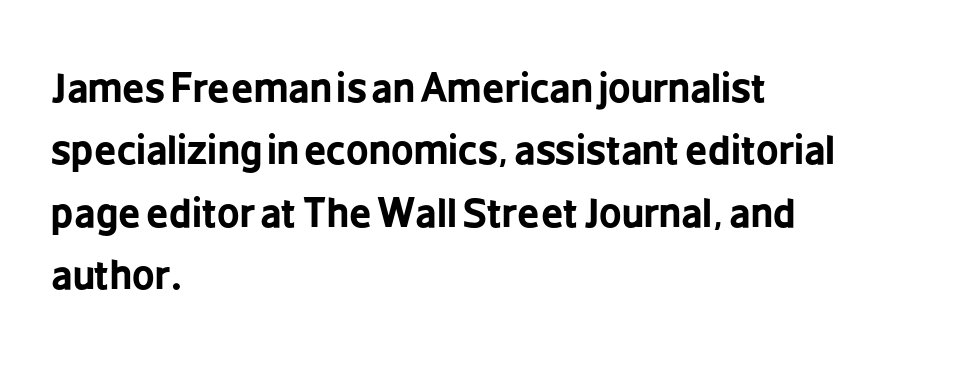
Q: Is the text bold? A: Yes.
Q: Is the text italic (slanted)? A: No, it is upright.
Q: Is the typeface a serif or a sans-serif typeface? A: Sans-serif.
Q: Is the text underlined? A: No.
Q: How is the paragraph aligned? A: Left-aligned.
Q: Is the spacing between letters normal or unusually wide? A: Normal.
Q: Is the spacing between lines tight, normal or loose? A: Normal.
Q: Width (condensed, normal, or wide)? A: Condensed.
Q: Stroke contrast? A: Low.
Q: x-height? A: Medium.
Q: Monospaced? A: No.
